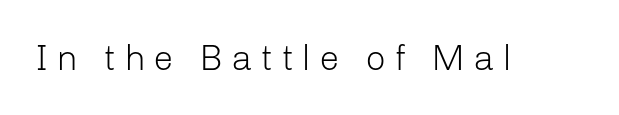
The image shows 36 px light sans-serif type, upright; set unusually wide letter spacing (+0.23 em), not underlined; low stroke contrast and a medium x-height.
